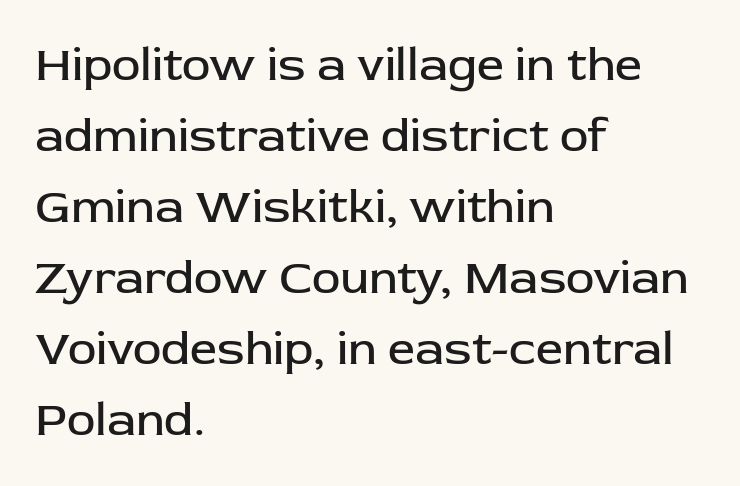
The characters are drawn with everyday or finer stroke widths. Horizontal bands of white between lines are of average thickness. The lettering stays uniformly vertical, giving the passage a roman look. A typesetter would call this proportional, since set widths differ per character. Check under the words: just untouched page.
